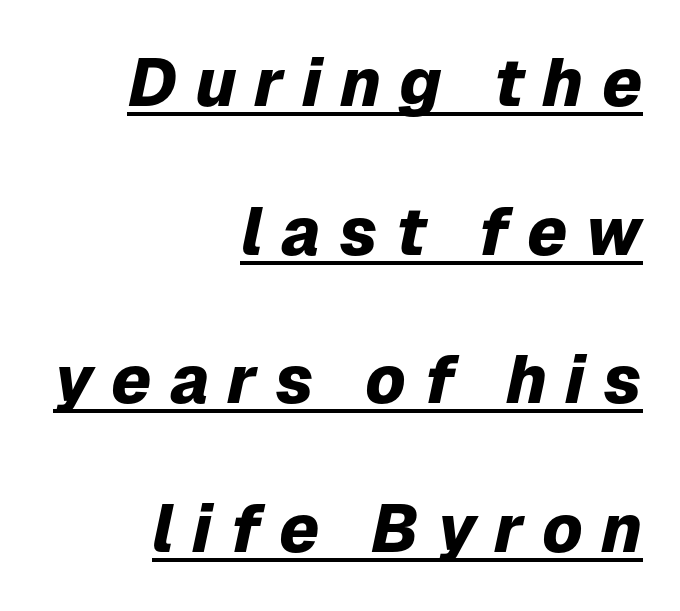
Q: Is the text bold? A: Yes.
Q: Is the text italic (slanted)? A: Yes, it leans right by about 12 degrees.
Q: Is the text underlined? A: Yes.
Q: How is the paragraph aligned? A: Right-aligned.
Q: Is the spacing between letters normal or unusually wide? A: Unusually wide.
Q: Is the spacing between lines tight, normal or loose? A: Loose.
Q: Width (condensed, normal, or wide)? A: Normal.
Q: Stroke contrast? A: Low.
Q: x-height? A: Medium.
Q: Monospaced? A: No.
